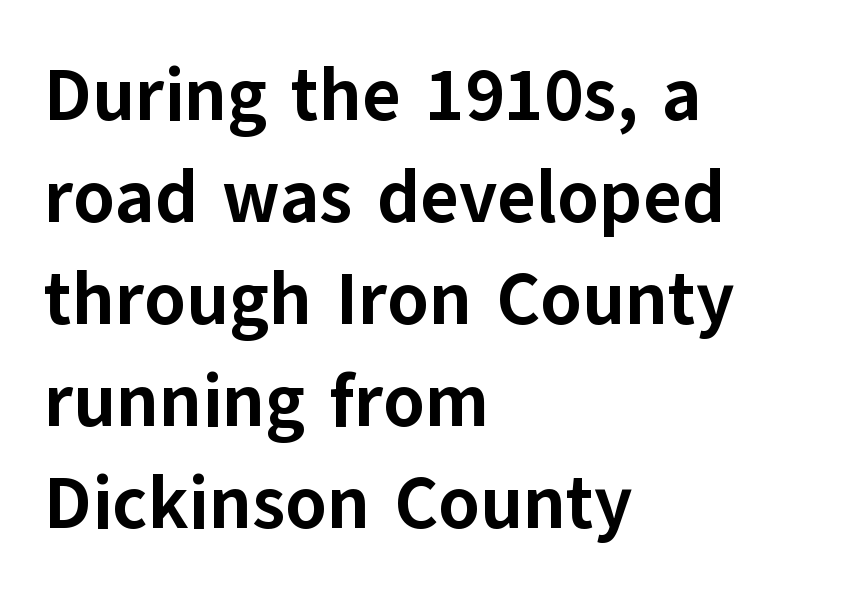
Has an underline been added? It has not. The letters advance in unequal steps, a hallmark of proportional type. The letters sit at their default tracking, neither squeezed nor spread. This sample uses an upright cut, with every glyph sitting square on the baseline. In terms of leading, this rendering sits right in the middle.
